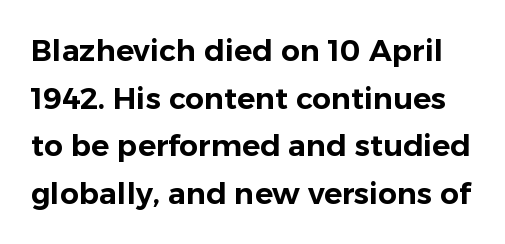
In terms of letterform style, serifs are entirely absent. Whoever set this chose a conventional vertical rhythm. Beneath every word, the page is bare. Glyph-to-glyph distance matches everyday printed text.
